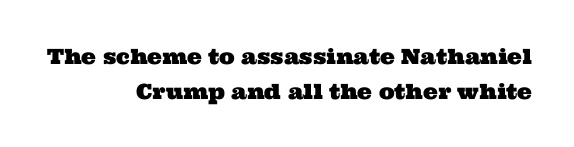
The image shows 21 px text type; set right-aligned, normal line spacing (1.65x), normal letter spacing, not underlined.
